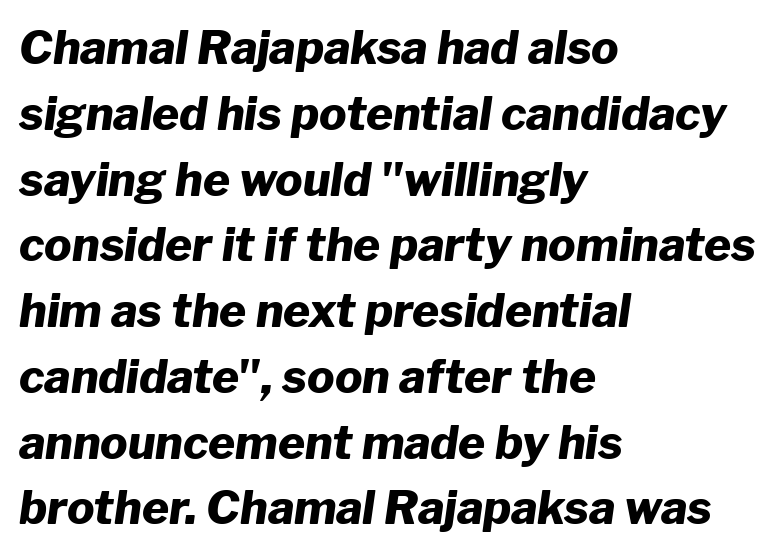
Q: Is the text bold? A: Yes.
Q: Is the text italic (slanted)? A: Yes, it leans right by about 8 degrees.
Q: Is the text underlined? A: No.
Q: How is the paragraph aligned? A: Left-aligned.
Q: Is the spacing between letters normal or unusually wide? A: Normal.
Q: Is the spacing between lines tight, normal or loose? A: Normal.
Q: Width (condensed, normal, or wide)? A: Normal.
Q: Stroke contrast? A: Low.
Q: x-height? A: Medium.
Q: Monospaced? A: No.
